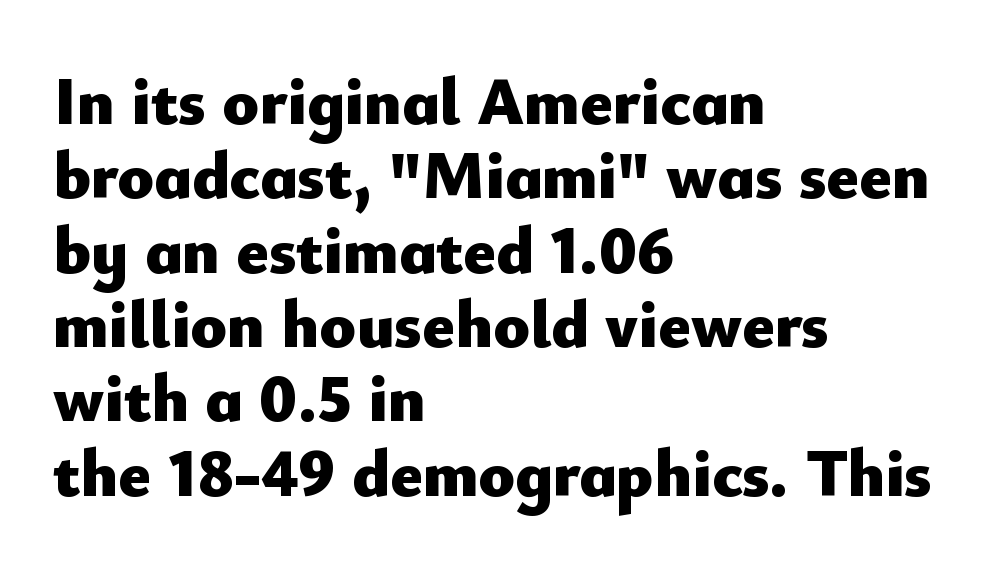
Q: Is the text bold? A: Yes.
Q: Is the text italic (slanted)? A: No, it is upright.
Q: Is the typeface a serif or a sans-serif typeface? A: Sans-serif.
Q: Is the text underlined? A: No.
Q: How is the paragraph aligned? A: Left-aligned.
Q: Is the spacing between letters normal or unusually wide? A: Normal.
Q: Is the spacing between lines tight, normal or loose? A: Tight.
Q: Width (condensed, normal, or wide)? A: Normal.
Q: Stroke contrast? A: Low.
Q: x-height? A: Small.
Q: Monospaced? A: No.
